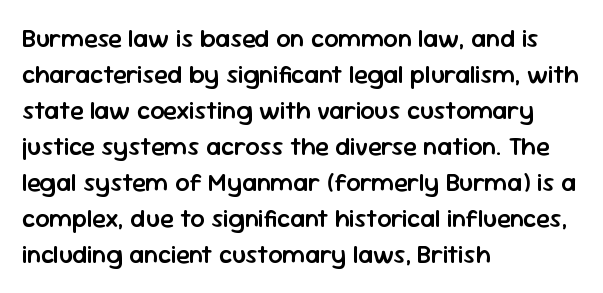
{"italic": "no", "bold": "semi", "underline": "no", "align": "left", "line_spacing": "normal", "line_spacing_ratio": 1.44, "letter_spacing": "normal", "letter_spacing_em": 0.0, "glyph_px": 25}
